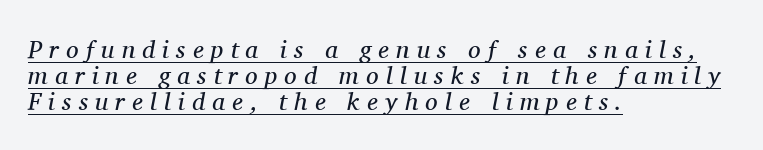
{"italic": "yes", "lean": "right", "slant_degrees": 11, "bold": "no", "underline": "yes", "align": "left", "line_spacing": "tight", "line_spacing_ratio": 1.05, "letter_spacing": "wide", "letter_spacing_em": 0.29, "glyph_px": 25}
